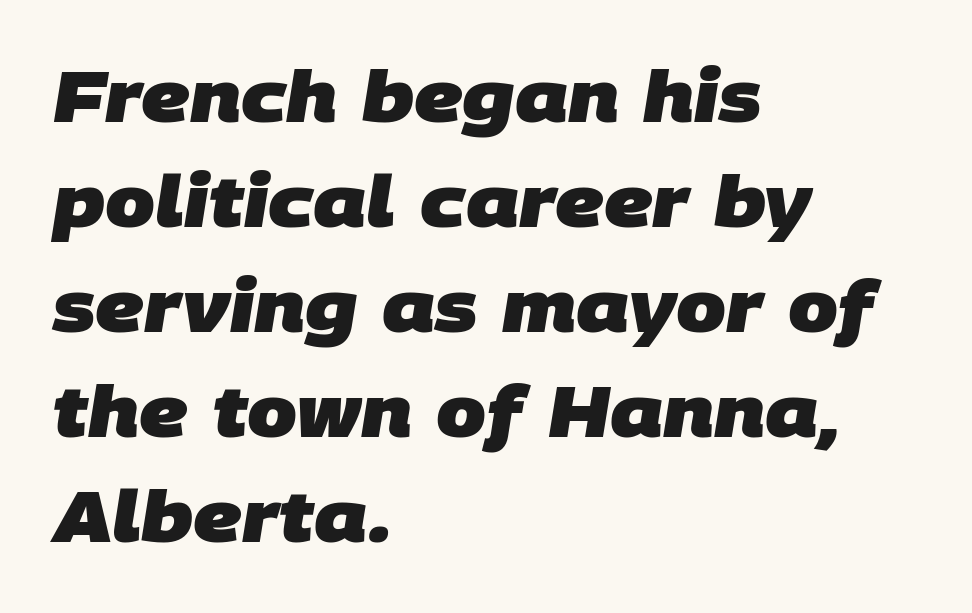
The image shows 71 px heavy sans-serif type; set left-aligned, normal line spacing (1.48x), normal letter spacing, not underlined; low stroke contrast and a large x-height.
